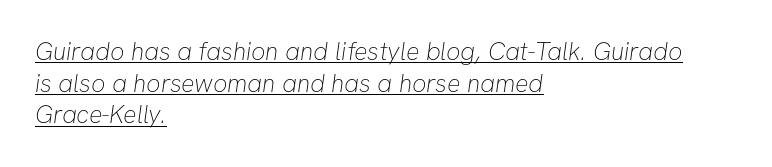
The image shows 25 px text type; set left-aligned, normal line spacing (1.27x), normal letter spacing, underlined.
